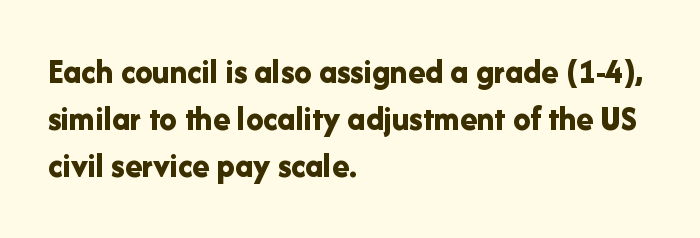
Proportional: the letters do not fall into vertical columns. The designer went with a sans here, leaving each stem footless. The leading is moderate, giving the passage an even texture. Ordinary non-slanted type is in use.
